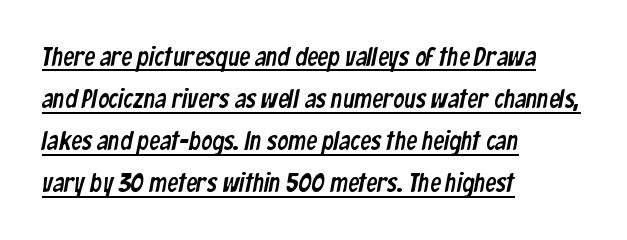
Q: Is the text underlined? A: Yes.
Q: How is the paragraph aligned? A: Left-aligned.
Q: Is the spacing between letters normal or unusually wide? A: Normal.
Q: Is the spacing between lines tight, normal or loose? A: Normal.
